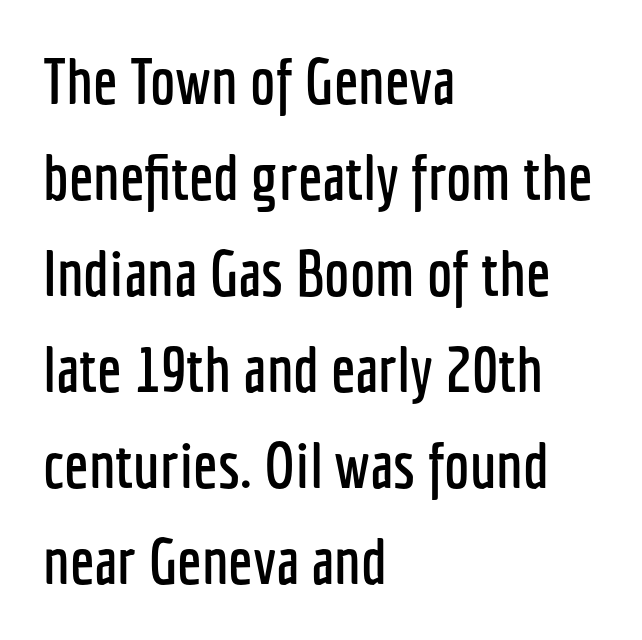
The image shows 64 px condensed sans-serif type, upright; set left-aligned, normal line spacing (1.5x), normal letter spacing, not underlined; low stroke contrast and a medium x-height.
